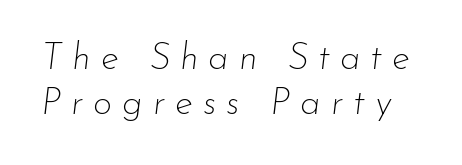
{"italic": "yes", "lean": "right", "slant_degrees": 7, "bold": "no", "weight": "thin", "width": "normal", "stroke_contrast": "low", "x_height": "small", "monospaced": "no", "underline": "no", "line_spacing_ratio": 1.21, "letter_spacing": "wide", "letter_spacing_em": 0.27, "glyph_px": 37}
